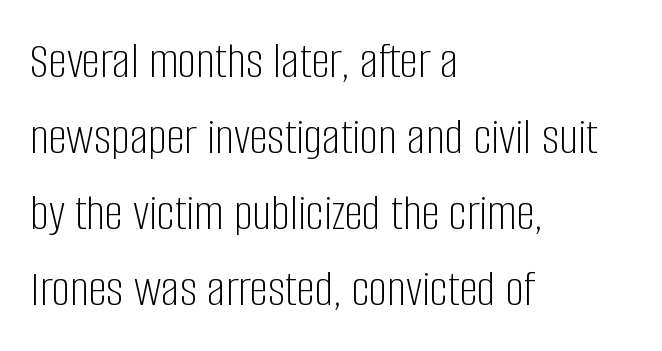
Q: Is the text bold? A: No.
Q: Is the text italic (slanted)? A: No, it is upright.
Q: Is the typeface a serif or a sans-serif typeface? A: Sans-serif.
Q: Is the text underlined? A: No.
Q: How is the paragraph aligned? A: Left-aligned.
Q: Is the spacing between letters normal or unusually wide? A: Normal.
Q: Is the spacing between lines tight, normal or loose? A: Normal.
Q: Width (condensed, normal, or wide)? A: Condensed.
Q: Stroke contrast? A: Low.
Q: x-height? A: Large.
Q: Monospaced? A: No.
